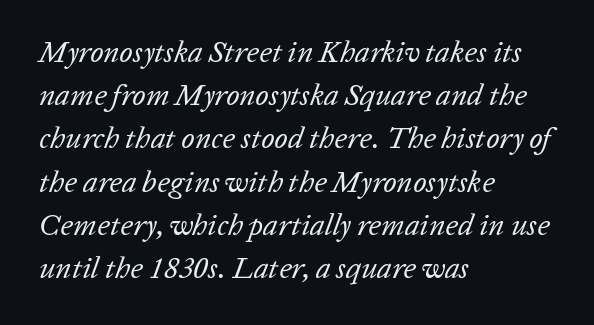
The image shows 30 px regular-weight type, italic (leaning right); set left-aligned, normal line spacing (1.44x), normal letter spacing, not underlined; low stroke contrast and a medium x-height.
